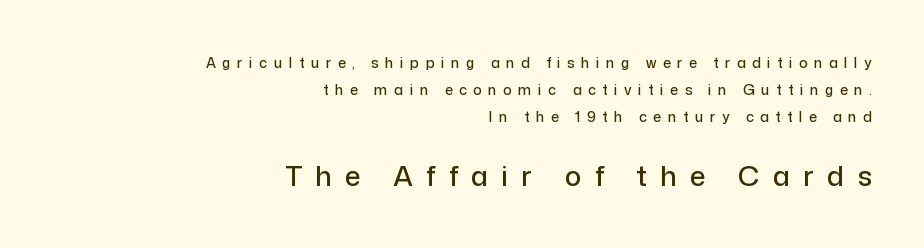
Q: Is the text italic (slanted)? A: No, it is upright.
Q: Is the typeface a serif or a sans-serif typeface? A: Sans-serif.
Q: Is the text underlined? A: No.
Q: How is the paragraph aligned? A: Right-aligned.
Q: Is the spacing between letters normal or unusually wide? A: Unusually wide.
Q: Is the spacing between lines tight, normal or loose? A: Loose.
Q: Which block of text is set in a larger size, the first (top) or the second (bottom)? A: The second (bottom) one.
Q: Width (condensed, normal, or wide)? A: Normal.
Q: Stroke contrast? A: Low.
Q: x-height? A: Medium.
Q: Monospaced? A: No.
